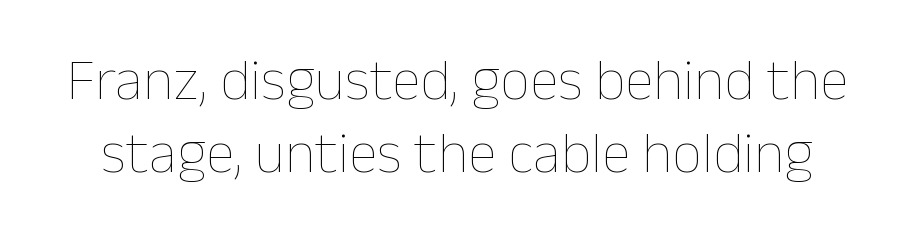
The image shows 59 px thin type, upright; set line spacing 1.24x, normal letter spacing, not underlined; low stroke contrast and a medium x-height.
